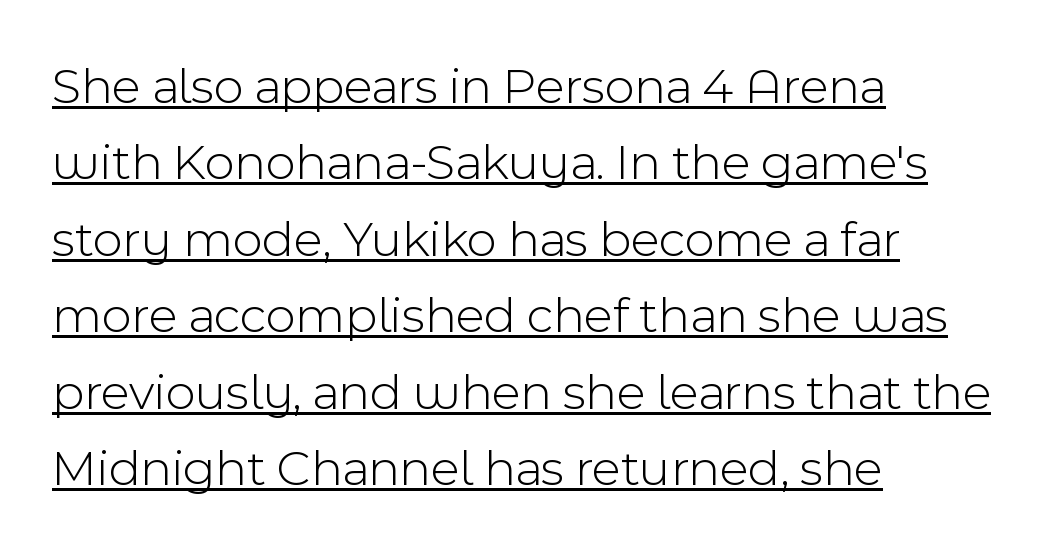
{"serif": "no", "italic": "no", "bold": "no", "weight": "light", "width": "normal", "x_height": "medium", "monospaced": "no", "underline": "yes", "align": "left", "line_spacing": "normal", "line_spacing_ratio": 1.47, "letter_spacing": "normal", "letter_spacing_em": 0.0, "glyph_px": 52}
